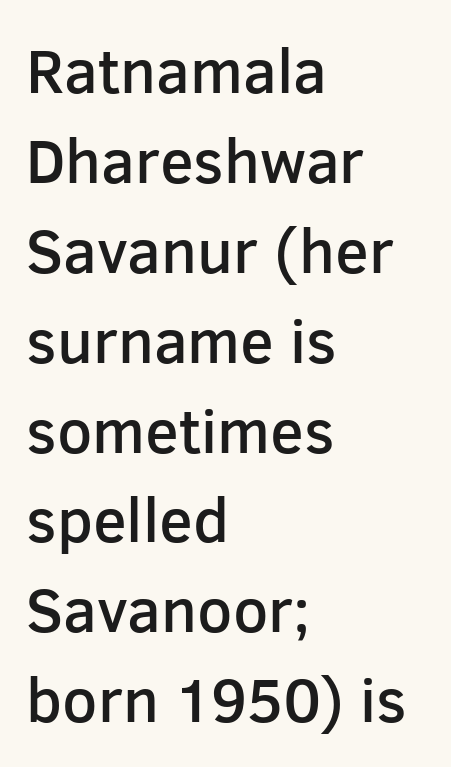
Q: Is the text bold? A: Semi-bold.
Q: Is the text italic (slanted)? A: No, it is upright.
Q: Is the typeface a serif or a sans-serif typeface? A: Sans-serif.
Q: Is the text underlined? A: No.
Q: How is the paragraph aligned? A: Left-aligned.
Q: Is the spacing between letters normal or unusually wide? A: Normal.
Q: Is the spacing between lines tight, normal or loose? A: Normal.
Q: Width (condensed, normal, or wide)? A: Normal.
Q: Stroke contrast? A: Low.
Q: x-height? A: Medium.
Q: Monospaced? A: No.
